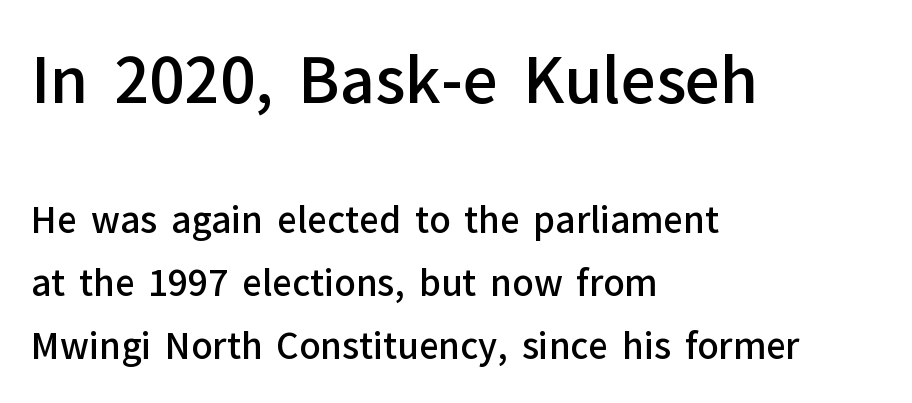
Q: Is the text bold? A: Semi-bold.
Q: Is the text italic (slanted)? A: No, it is upright.
Q: Is the typeface a serif or a sans-serif typeface? A: Sans-serif.
Q: Is the text underlined? A: No.
Q: How is the paragraph aligned? A: Left-aligned.
Q: Is the spacing between letters normal or unusually wide? A: Normal.
Q: Which block of text is set in a larger size, the first (top) or the second (bottom)? A: The first (top) one.
Q: Width (condensed, normal, or wide)? A: Normal.
Q: Stroke contrast? A: Low.
Q: x-height? A: Medium.
Q: Monospaced? A: No.
